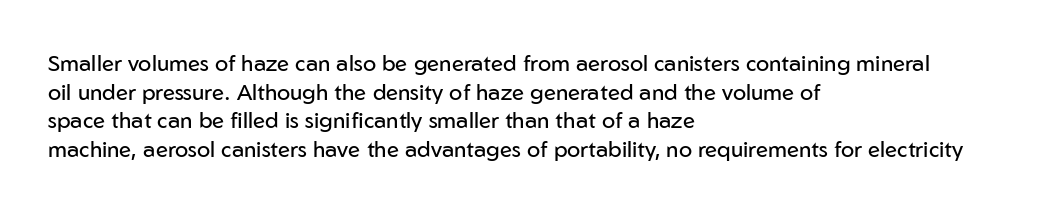
Check the space under the baseline: it is left empty. Characters follow at the spacing the type designer built in. These glyphs show unthickened strokes, regular width or finer. This is the regular roman posture of the typeface. A typesetter would call this leading conventional body-copy spacing. The compositor pushed each line to the left boundary.
